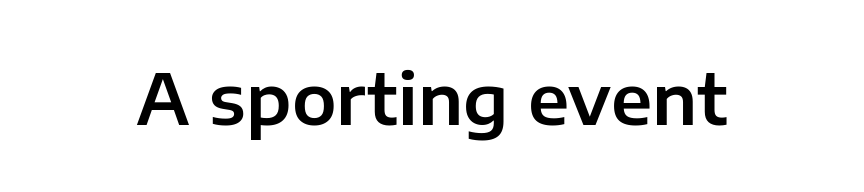
The image shows 71 px sans-serif type, upright; set normal letter spacing, not underlined; low stroke contrast and a medium x-height.
